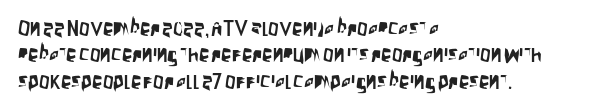
The image shows 21 px text type, upright; set left-aligned, normal line spacing (1.26x), normal letter spacing, not underlined.
